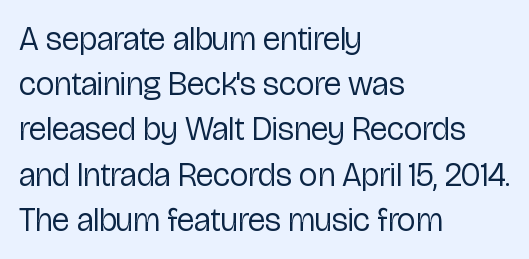
The image shows 33 px regular-weight, condensed sans-serif type, upright; set left-aligned, normal line spacing (1.37x), normal letter spacing, not underlined; low stroke contrast and a medium x-height.
